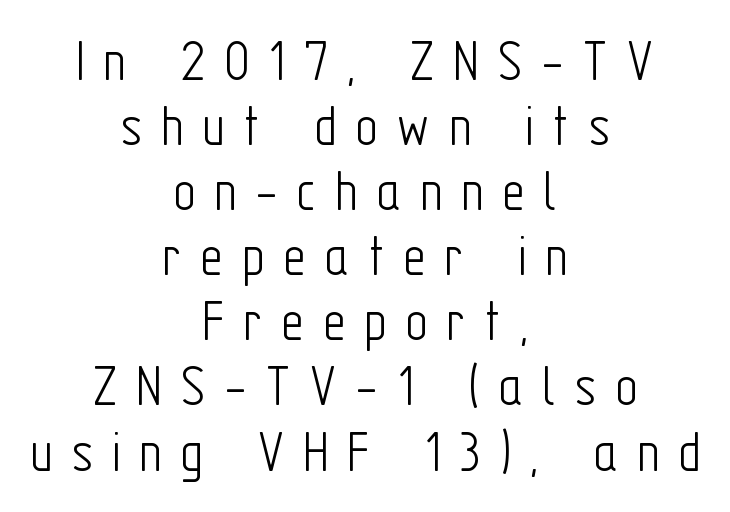
Character widths vary here, with narrow letters taking less room than wide ones. These lines huddle together more closely than default settings would place them. Clear beneath every line of the passage. Is there any slant? The stems are plumb.
